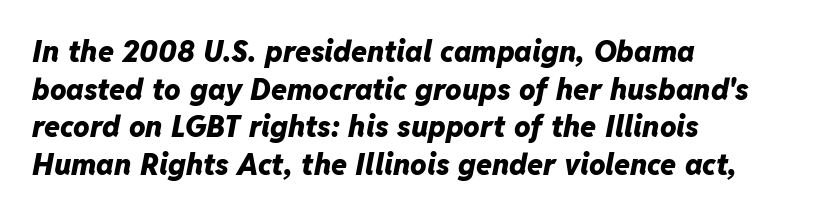
{"italic": "yes", "lean": "right", "slant_degrees": 11, "bold": "yes", "weight": "heavy", "width": "normal", "stroke_contrast": "low", "x_height": "medium", "monospaced": "no", "underline": "no", "align": "left", "line_spacing": "normal", "line_spacing_ratio": 1.3, "letter_spacing": "normal", "letter_spacing_em": 0.0, "glyph_px": 29}
